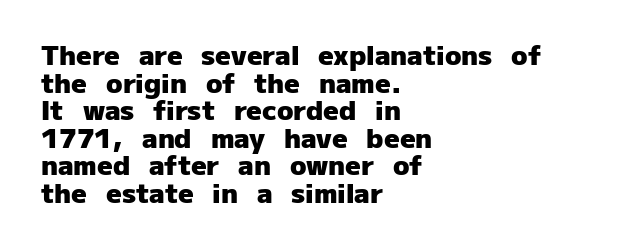
{"italic": "no", "bold": "yes", "underline": "no", "align": "left", "line_spacing": "tight", "line_spacing_ratio": 1.02, "letter_spacing": "normal", "letter_spacing_em": 0.0, "glyph_px": 27}
